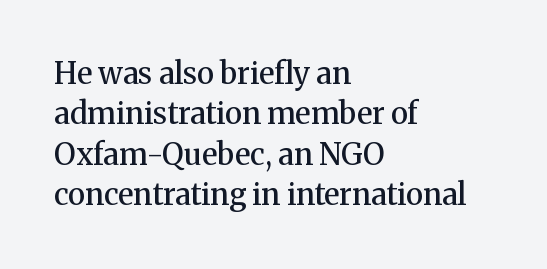
{"serif": "yes", "italic": "no", "bold": "semi", "weight": "semibold", "width": "normal", "stroke_contrast": "medium", "x_height": "medium", "monospaced": "no", "underline": "no", "align": "left", "line_spacing": "normal", "line_spacing_ratio": 1.35, "letter_spacing": "normal", "letter_spacing_em": 0.0, "glyph_px": 30}
